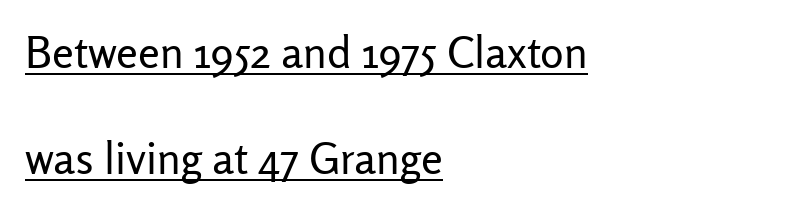
Q: Is the text bold? A: No.
Q: Is the text italic (slanted)? A: No, it is upright.
Q: Is the typeface a serif or a sans-serif typeface? A: Sans-serif.
Q: Is the text underlined? A: Yes.
Q: How is the paragraph aligned? A: Left-aligned.
Q: Is the spacing between letters normal or unusually wide? A: Normal.
Q: Is the spacing between lines tight, normal or loose? A: Loose.
Q: Width (condensed, normal, or wide)? A: Normal.
Q: Stroke contrast? A: Low.
Q: x-height? A: Medium.
Q: Monospaced? A: No.
